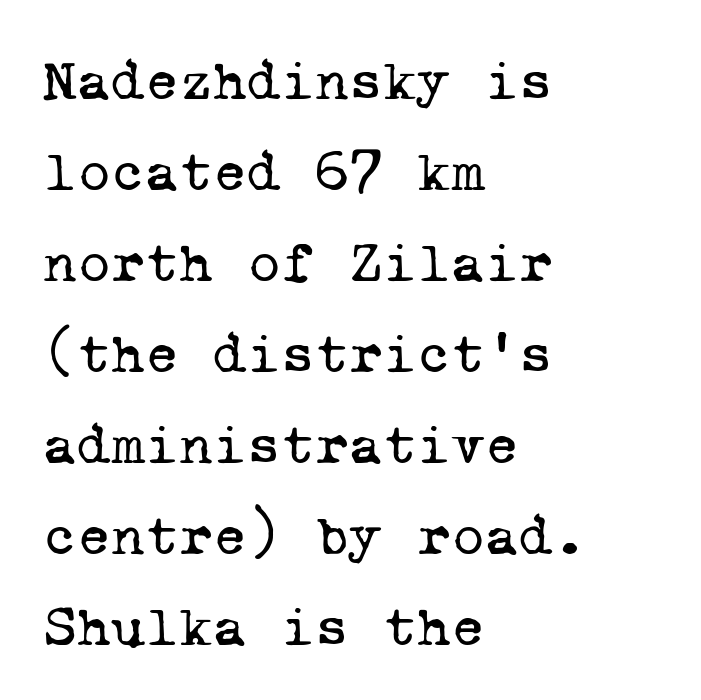
Q: Is the text bold? A: No.
Q: Is the typeface a serif or a sans-serif typeface? A: Serif.
Q: Is the text underlined? A: No.
Q: How is the paragraph aligned? A: Left-aligned.
Q: Is the spacing between letters normal or unusually wide? A: Normal.
Q: Is the spacing between lines tight, normal or loose? A: Normal.
Q: Width (condensed, normal, or wide)? A: Normal.
Q: Stroke contrast? A: Low.
Q: x-height? A: Medium.
Q: Monospaced? A: Yes.
